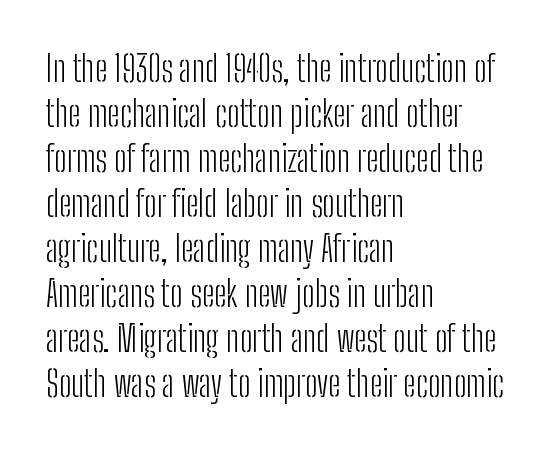
The image shows 36 px light, condensed sans-serif type, upright; set left-aligned, normal line spacing (1.25x), normal letter spacing, not underlined; low stroke contrast and a medium x-height.
